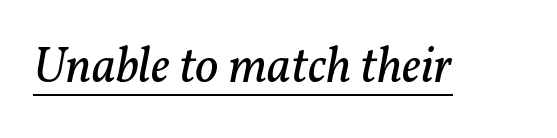
Looks like regular typesetting: each glyph gets only the width it needs. The characters display serif detailing at their extremities. Slanted lettering throughout. This sample carries an underscore along the baseline area. Each stroke keeps to a modest, everyday thickness or less. The face used here is rendered with its standard letterfit.
